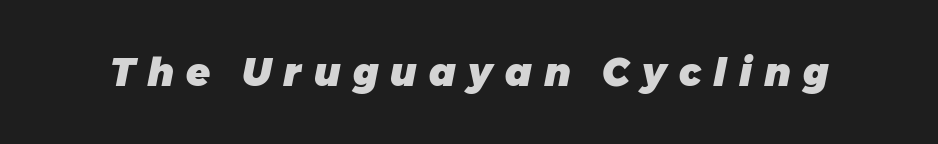
A dark, heavy texture on the line: the type is bold. Descenders hang freely into open space. The face used here is rendered with a markedly widened letterfit. Style check: oblique. Spacing verdict: proportional, widths tailored to each character.
